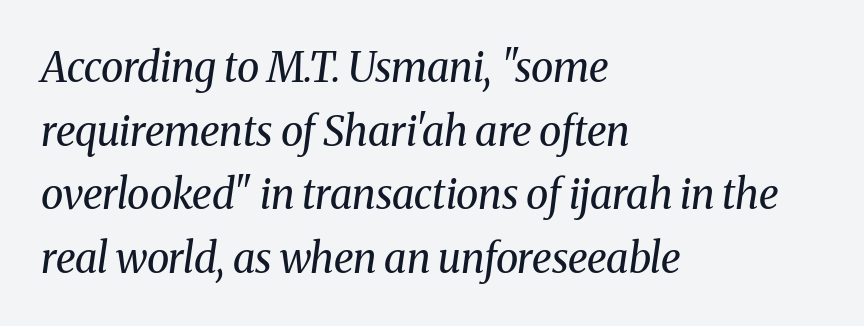
{"serif": "yes", "italic": "yes", "lean": "right", "slant_degrees": 8, "bold": "no", "weight": "regular", "width": "normal", "stroke_contrast": "medium", "x_height": "medium", "monospaced": "no", "underline": "no", "align": "left", "line_spacing": "normal", "line_spacing_ratio": 1.55, "letter_spacing": "normal", "letter_spacing_em": 0.0, "glyph_px": 41}
